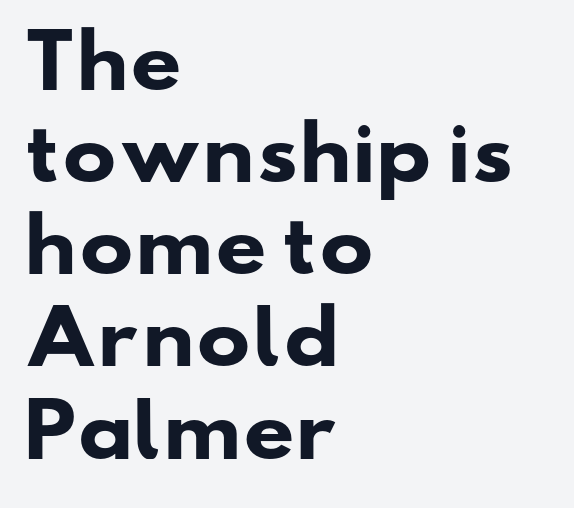
{"serif": "no", "bold": "yes", "weight": "heavy", "width": "wide", "stroke_contrast": "low", "x_height": "small", "monospaced": "no", "underline": "no", "align": "left", "line_spacing": "normal", "line_spacing_ratio": 1.28, "letter_spacing": "normal", "letter_spacing_em": 0.0, "glyph_px": 72}
